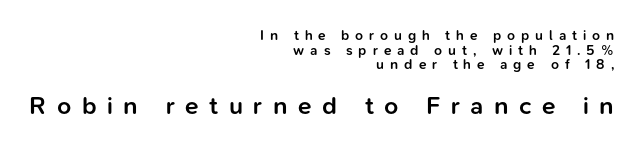
Visually the block forms a straight wall on the right and a jagged coastline on the left. On the weight axis this lands at semibold, roughly 600. Loose tracking; the words dissolve into strings of separated letters. Plain, unruled lines of type.
